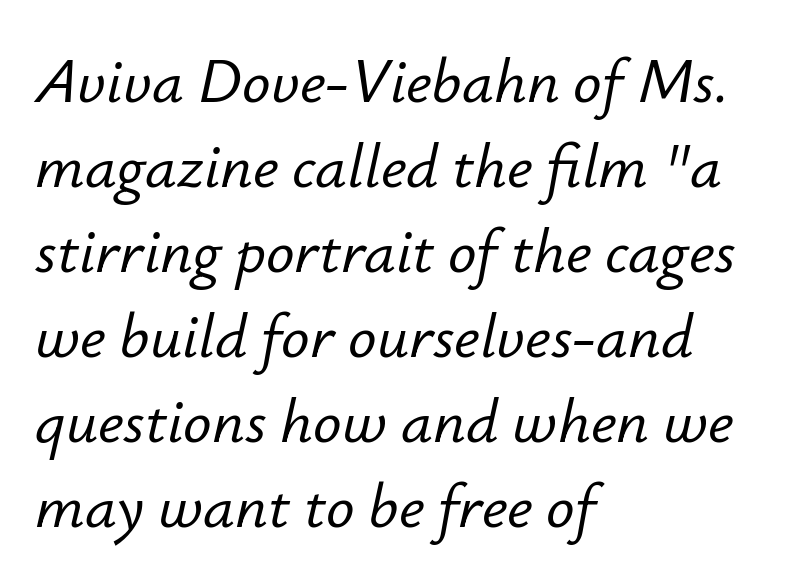
The image shows 63 px text type, italic (leaning right); set left-aligned, normal line spacing (1.35x), normal letter spacing, not underlined; low stroke contrast and a small x-height.
